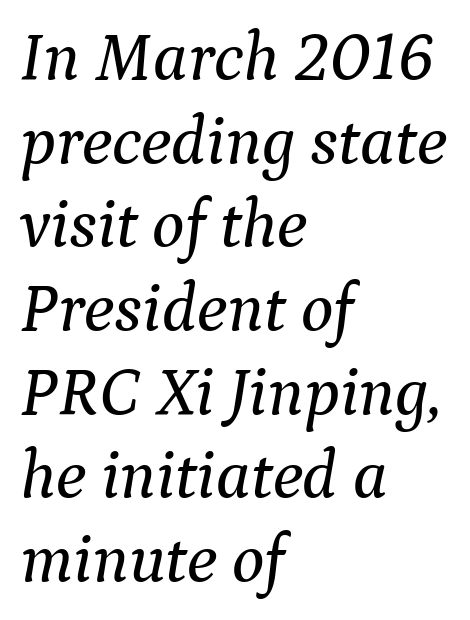
You could not count columns in this text — the font is proportionally spaced. Nothing unusual about the tracking: characters are spaced as the font intends. These lines were composed using italics. These lines are composed in type with serifs. Every row of glyphs begins at an identical x-position on the left.
